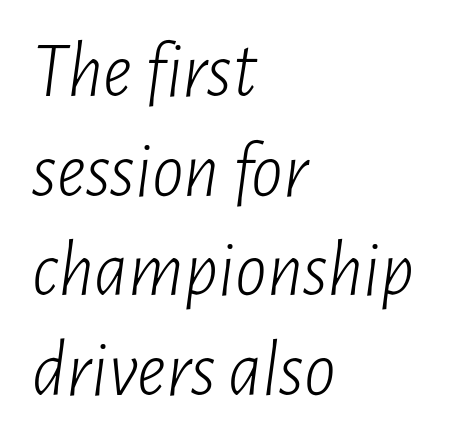
The image shows 79 px light, condensed type, italic (leaning right); set left-aligned, normal line spacing (1.26x), normal letter spacing, not underlined; low stroke contrast and a medium x-height.
